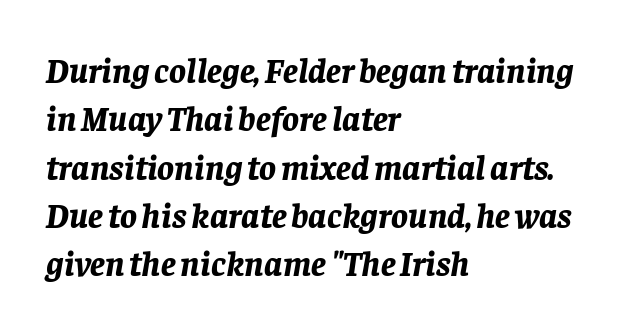
{"italic": "yes", "lean": "right", "slant_degrees": 8, "bold": "yes", "weight": "bold", "width": "normal", "stroke_contrast": "low", "x_height": "large", "monospaced": "no", "underline": "no", "align": "left", "line_spacing": "normal", "line_spacing_ratio": 1.38, "letter_spacing": "normal", "letter_spacing_em": 0.0, "glyph_px": 35}
